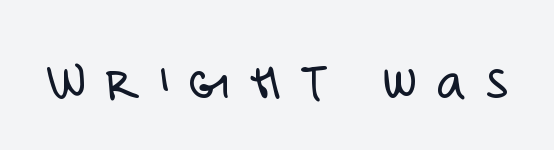
{"serif": "no", "italic": "no", "bold": "no", "weight": "light", "width": "condensed", "stroke_contrast": "low", "x_height": "large", "monospaced": "no", "underline": "no", "letter_spacing": "wide", "letter_spacing_em": 0.35, "glyph_px": 56}
